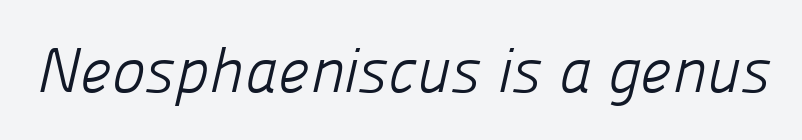
Q: Is the text bold? A: No.
Q: Is the typeface a serif or a sans-serif typeface? A: Sans-serif.
Q: Is the text underlined? A: No.
Q: Is the spacing between letters normal or unusually wide? A: Normal.
Q: Width (condensed, normal, or wide)? A: Normal.
Q: Stroke contrast? A: Low.
Q: x-height? A: Medium.
Q: Monospaced? A: No.
